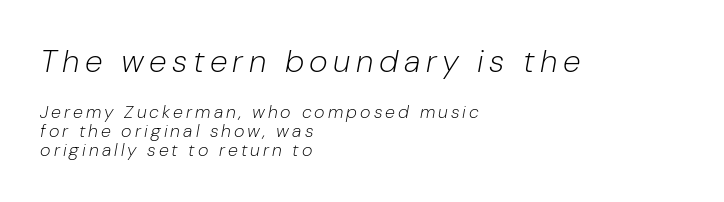
The image shows 32 px light type, italic (leaning right); set left-aligned, tight line spacing (1.06x), not underlined; the first (top) block is 1.78x larger; low stroke contrast and a medium x-height.
